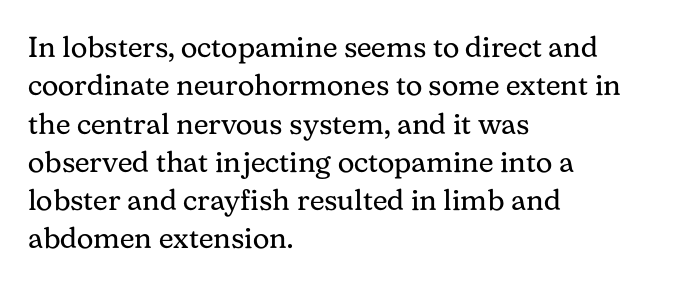
{"serif": "yes", "italic": "no", "bold": "no", "weight": "regular", "width": "normal", "stroke_contrast": "medium", "x_height": "medium", "monospaced": "no", "underline": "no", "align": "left", "line_spacing": "normal", "line_spacing_ratio": 1.32, "letter_spacing": "normal", "letter_spacing_em": 0.0, "glyph_px": 29}
